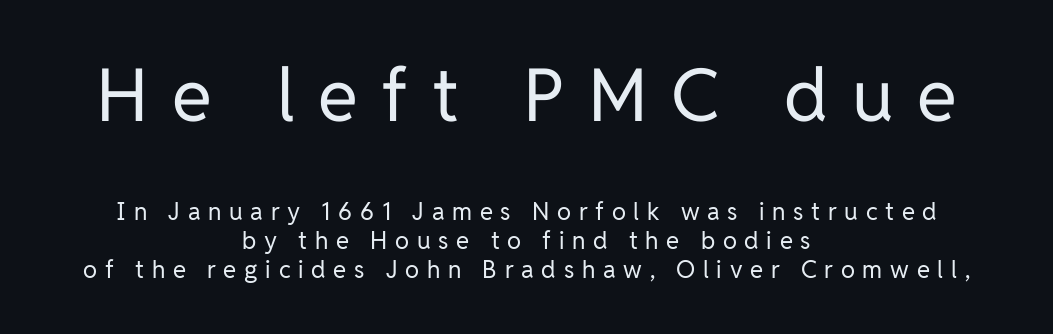
The image shows 73 px regular-weight sans-serif type, upright; set centered, line spacing 1.2x, unusually wide letter spacing (+0.32 em), not underlined; the first (top) block is 3.04x larger; low stroke contrast and a medium x-height.
